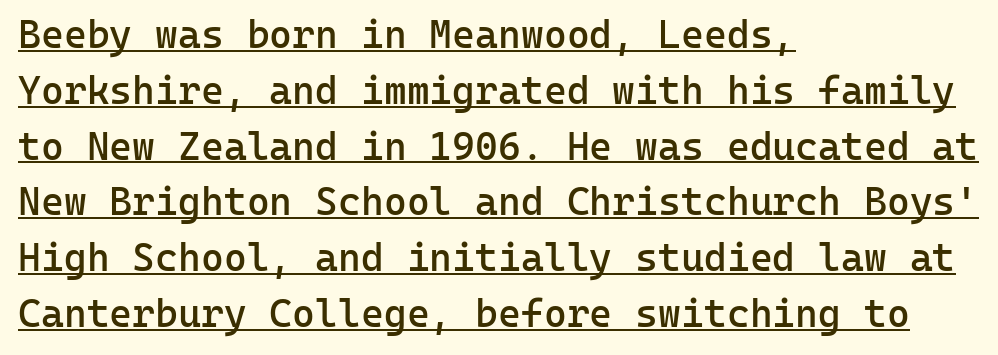
The text block is weighted toward the left margin, trailing off unevenly rightward. The space between consecutive lines is moderate. The rendering uses a semibold face; strokes are thickened but not to full bold. Inter-character spacing is left at the font's built-in metrics. The sample's only ornament is a line tracing under the words. Upright lettering throughout.
